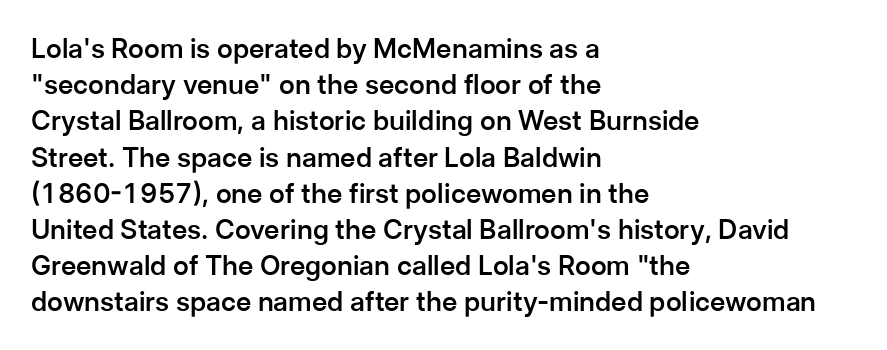
{"italic": "no", "bold": "semi", "underline": "no", "align": "left", "line_spacing": "normal", "line_spacing_ratio": 1.34, "letter_spacing": "normal", "letter_spacing_em": 0.0, "glyph_px": 27}
